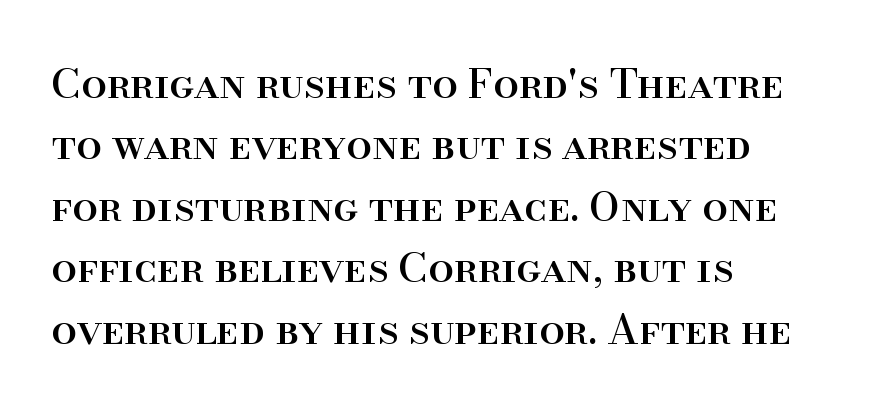
If you drew a line through each stem, it would be perfectly vertical. Compared with a centered layout, this one pins lines to the left instead. Underlining? Definitely not there. If you measured baseline to baseline, you'd find a middling distance.
